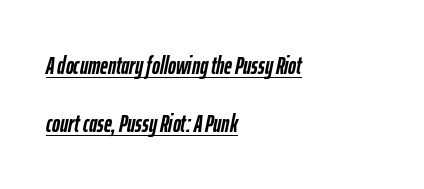
Is the type bold? Yes — the strokes are clearly thick and heavy. Looking at the ascenders, they clearly lean. Has an underline been added? It has. Line beginnings align vertically; line endings do not. The leading is generous, giving the passage an open texture. Nobody touched the tracking dial on this one.
